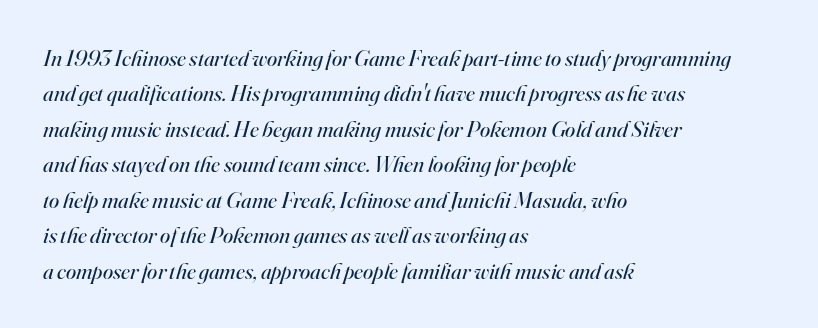
The image shows 23 px text type, italic (leaning right); set left-aligned, normal line spacing (1.54x), normal letter spacing, not underlined.
